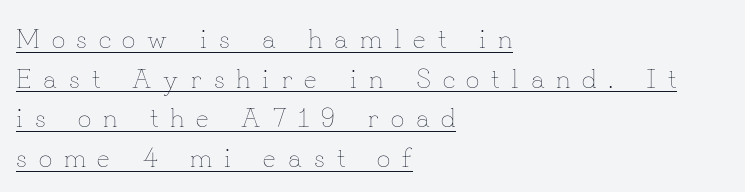
Q: Is the text bold? A: No.
Q: Is the text italic (slanted)? A: No, it is upright.
Q: Is the text underlined? A: Yes.
Q: How is the paragraph aligned? A: Left-aligned.
Q: Is the spacing between letters normal or unusually wide? A: Unusually wide.
Q: Is the spacing between lines tight, normal or loose? A: Normal.
